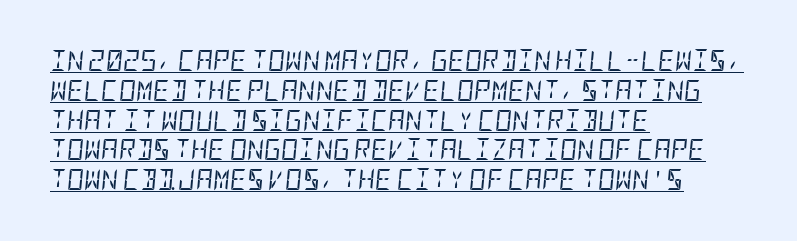
The image shows 21 px text type, italic (leaning right); set left-aligned, normal line spacing (1.42x), normal letter spacing, underlined.
